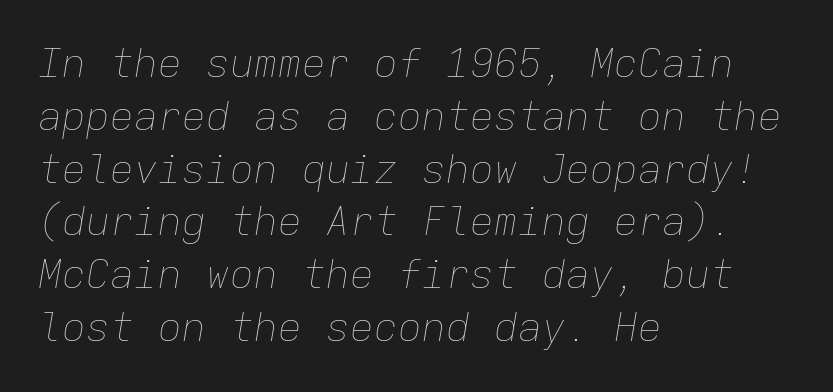
The image shows 40 px thin type, italic (leaning right), monospaced; set left-aligned, normal line spacing (1.32x), normal letter spacing, not underlined; low stroke contrast and a medium x-height.
